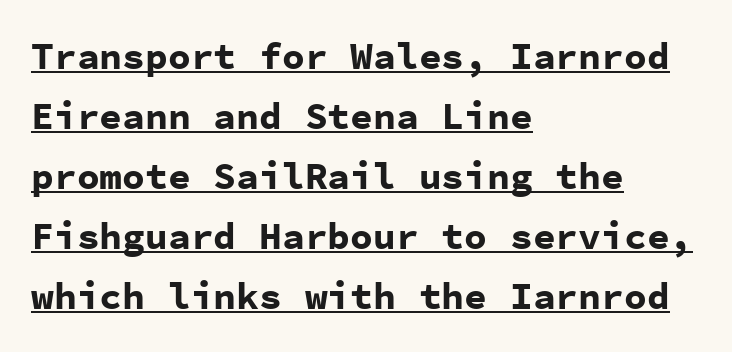
{"serif": "no", "italic": "no", "bold": "yes", "weight": "bold", "width": "normal", "stroke_contrast": "low", "x_height": "medium", "monospaced": "yes", "underline": "yes", "align": "left", "line_spacing": "normal", "line_spacing_ratio": 1.58, "letter_spacing": "normal", "letter_spacing_em": 0.0, "glyph_px": 38}
